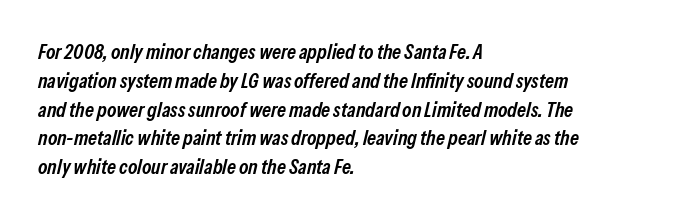
Typographic density is moderately raised because the face is semibold. Words appear dense and cohesive because spacing is normal. Notice how the stems are inclined rather than vertical — that's the hallmark of italics. Descenders are the only things crossing below the line.
